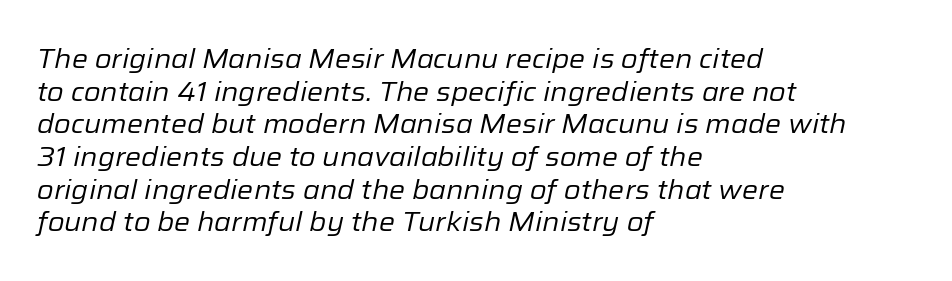
{"italic": "yes", "lean": "right", "slant_degrees": 12, "bold": "no", "underline": "no", "align": "left", "line_spacing_ratio": 1.21, "letter_spacing": "normal", "letter_spacing_em": 0.0, "glyph_px": 27}
